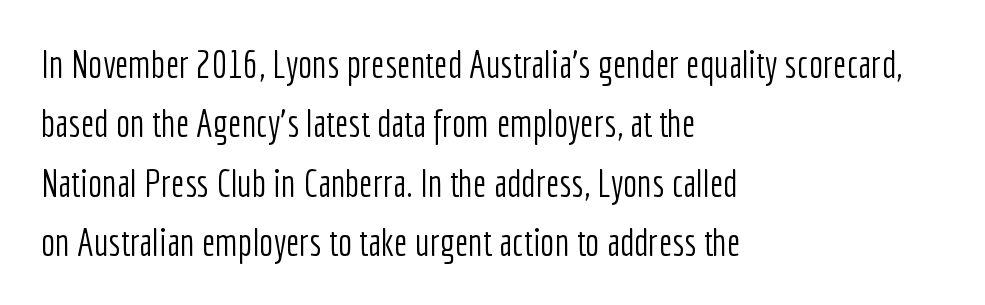
The image shows 38 px light, condensed sans-serif type, upright; set left-aligned, normal line spacing (1.56x), normal letter spacing, not underlined; low stroke contrast and a medium x-height.
